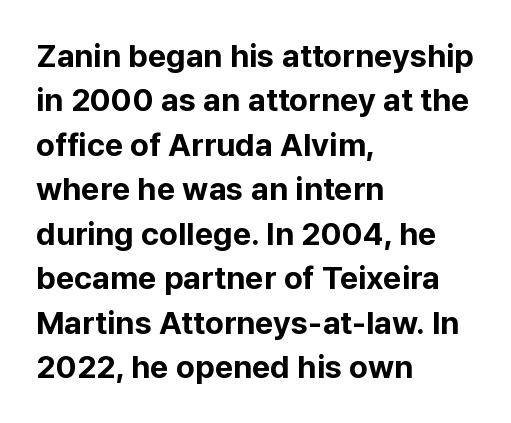
Q: Is the text bold? A: Yes.
Q: Is the text italic (slanted)? A: No, it is upright.
Q: Is the typeface a serif or a sans-serif typeface? A: Sans-serif.
Q: Is the text underlined? A: No.
Q: How is the paragraph aligned? A: Left-aligned.
Q: Is the spacing between letters normal or unusually wide? A: Normal.
Q: Is the spacing between lines tight, normal or loose? A: Normal.
Q: Width (condensed, normal, or wide)? A: Normal.
Q: Stroke contrast? A: Low.
Q: x-height? A: Medium.
Q: Monospaced? A: No.
